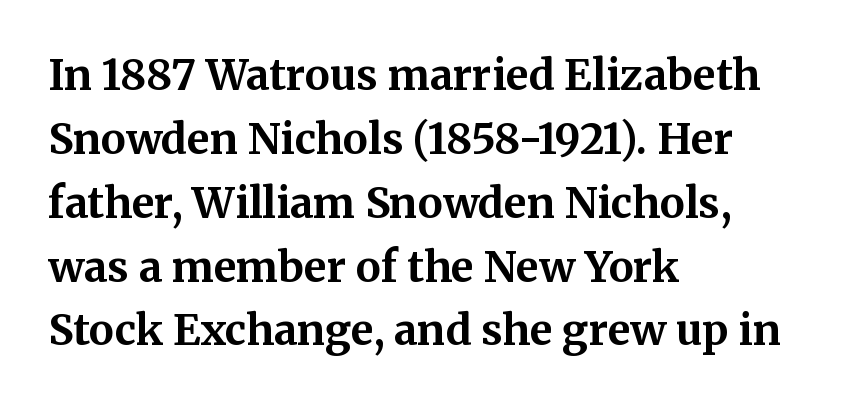
Q: Is the text bold? A: Yes.
Q: Is the text italic (slanted)? A: No, it is upright.
Q: Is the typeface a serif or a sans-serif typeface? A: Serif.
Q: Is the text underlined? A: No.
Q: How is the paragraph aligned? A: Left-aligned.
Q: Is the spacing between letters normal or unusually wide? A: Normal.
Q: Is the spacing between lines tight, normal or loose? A: Normal.
Q: Width (condensed, normal, or wide)? A: Normal.
Q: Stroke contrast? A: Medium.
Q: x-height? A: Medium.
Q: Monospaced? A: No.
